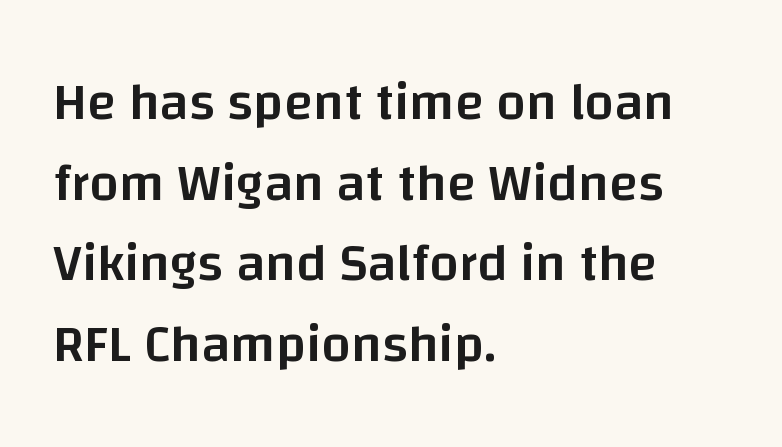
Q: Is the text bold? A: Semi-bold.
Q: Is the text italic (slanted)? A: No, it is upright.
Q: Is the typeface a serif or a sans-serif typeface? A: Sans-serif.
Q: Is the text underlined? A: No.
Q: How is the paragraph aligned? A: Left-aligned.
Q: Is the spacing between letters normal or unusually wide? A: Normal.
Q: Is the spacing between lines tight, normal or loose? A: Normal.
Q: Width (condensed, normal, or wide)? A: Normal.
Q: Stroke contrast? A: Low.
Q: x-height? A: Large.
Q: Monospaced? A: No.
